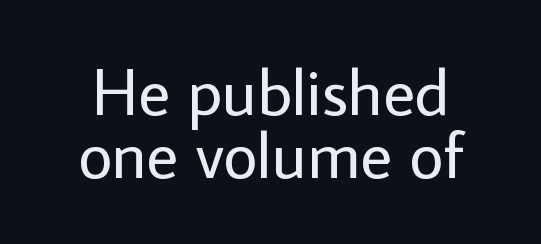
Q: Is the text bold? A: No.
Q: Is the text italic (slanted)? A: No, it is upright.
Q: Is the typeface a serif or a sans-serif typeface? A: Sans-serif.
Q: Is the text underlined? A: No.
Q: Is the spacing between letters normal or unusually wide? A: Normal.
Q: Is the spacing between lines tight, normal or loose? A: Tight.
Q: Width (condensed, normal, or wide)? A: Normal.
Q: Stroke contrast? A: Low.
Q: x-height? A: Medium.
Q: Monospaced? A: No.
